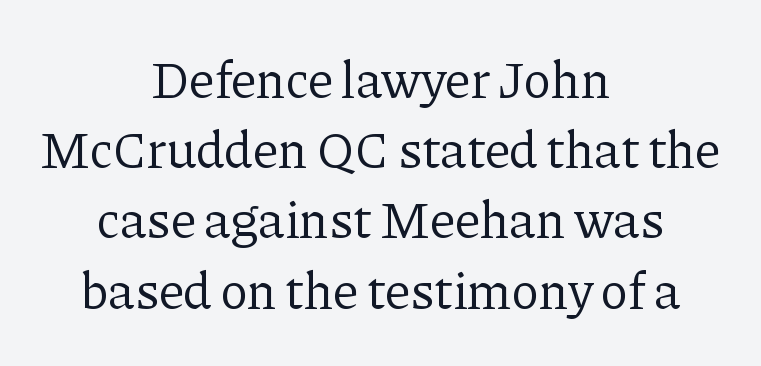
{"serif": "yes", "italic": "no", "bold": "no", "weight": "regular", "width": "normal", "stroke_contrast": "low", "x_height": "medium", "monospaced": "no", "underline": "no", "align": "center", "line_spacing": "normal", "line_spacing_ratio": 1.35, "letter_spacing": "normal", "letter_spacing_em": 0.0, "glyph_px": 52}
